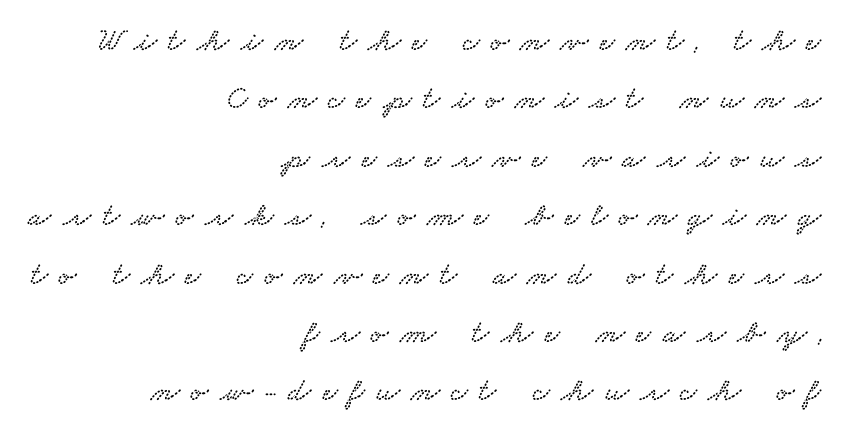
The image shows 33 px wide type; set right-aligned, line spacing 1.77x, unusually wide letter spacing (+0.35 em), not underlined; low stroke contrast and a small x-height.
